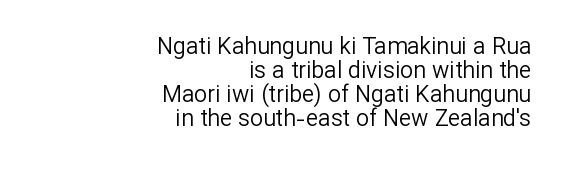
A typesetter would call this leading minimal, almost set solid. Honestly, there is no underline to notice here at all. On a weight scale, this lands at 450 or below. The letters sit at their default tracking, neither squeezed nor spread. Italic: no, the glyphs are upright roman.
